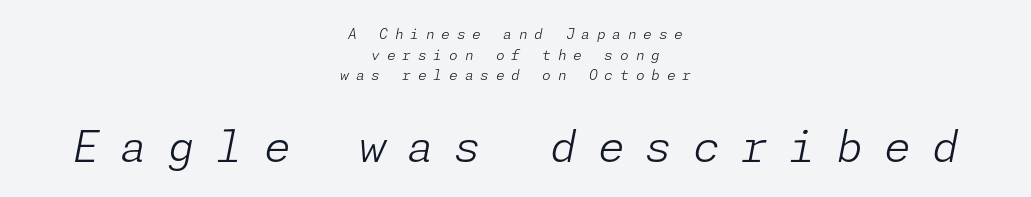
Q: Is the text bold? A: No.
Q: Is the text italic (slanted)? A: Yes, it leans right by about 11 degrees.
Q: Is the text underlined? A: No.
Q: How is the paragraph aligned? A: Centered.
Q: Is the spacing between letters normal or unusually wide? A: Unusually wide.
Q: Is the spacing between lines tight, normal or loose? A: Normal.
Q: Which block of text is set in a larger size, the first (top) or the second (bottom)? A: The second (bottom) one.
Q: Width (condensed, normal, or wide)? A: Normal.
Q: Stroke contrast? A: Low.
Q: x-height? A: Medium.
